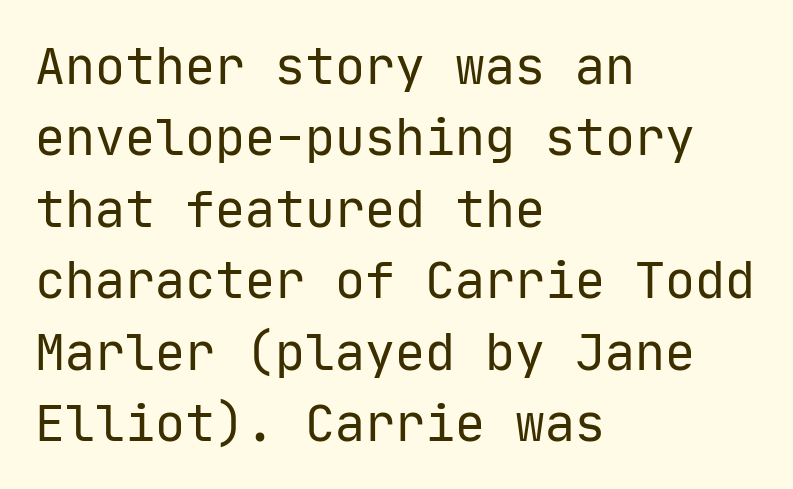
Q: Is the text bold? A: No.
Q: Is the text italic (slanted)? A: No, it is upright.
Q: Is the typeface a serif or a sans-serif typeface? A: Sans-serif.
Q: Is the text underlined? A: No.
Q: How is the paragraph aligned? A: Left-aligned.
Q: Is the spacing between letters normal or unusually wide? A: Normal.
Q: Is the spacing between lines tight, normal or loose? A: Normal.
Q: Width (condensed, normal, or wide)? A: Normal.
Q: Stroke contrast? A: Low.
Q: x-height? A: Medium.
Q: Monospaced? A: Yes.
